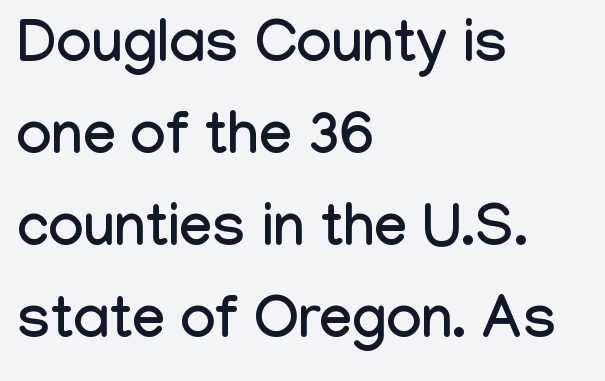
The image shows 59 px condensed sans-serif type, upright; set left-aligned, normal line spacing (1.56x), normal letter spacing, not underlined; low stroke contrast and a medium x-height.
